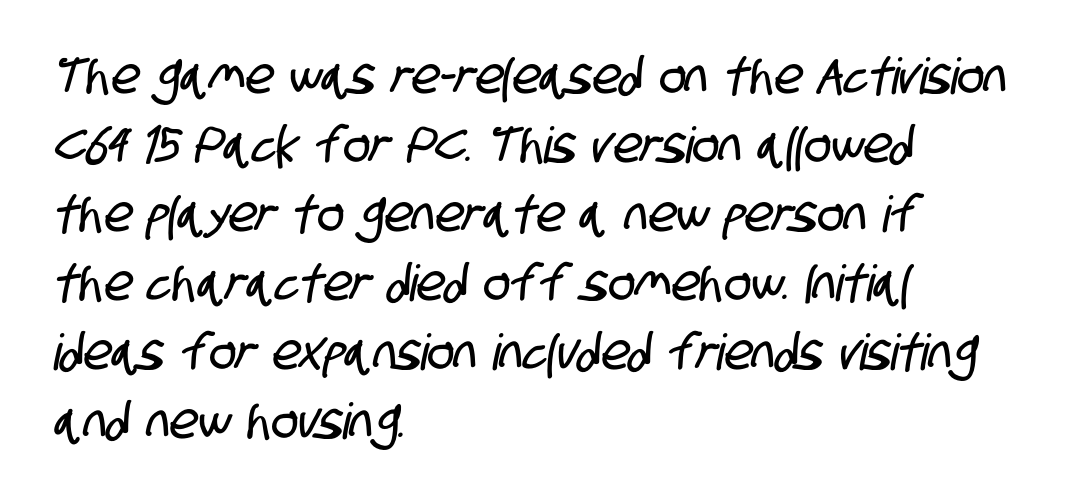
Q: Is the typeface a serif or a sans-serif typeface? A: Sans-serif.
Q: Is the text underlined? A: No.
Q: How is the paragraph aligned? A: Left-aligned.
Q: Is the spacing between letters normal or unusually wide? A: Normal.
Q: Is the spacing between lines tight, normal or loose? A: Normal.
Q: Width (condensed, normal, or wide)? A: Condensed.
Q: Stroke contrast? A: Low.
Q: x-height? A: Large.
Q: Monospaced? A: No.
